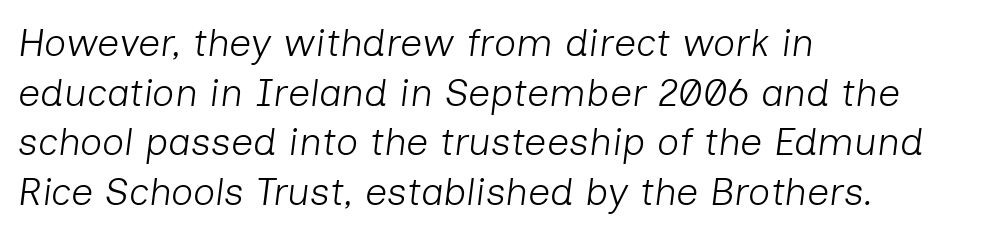
The passage shown is typed in a proportional face where columns would drift. Does extra space separate the letters? No, they use regular spacing. The rendering anchors every line to the left-hand side. Leading matches the norm, producing a regular column. In terms of posture, this sample is oblique. On a weight scale, this lands at 450 or below.
